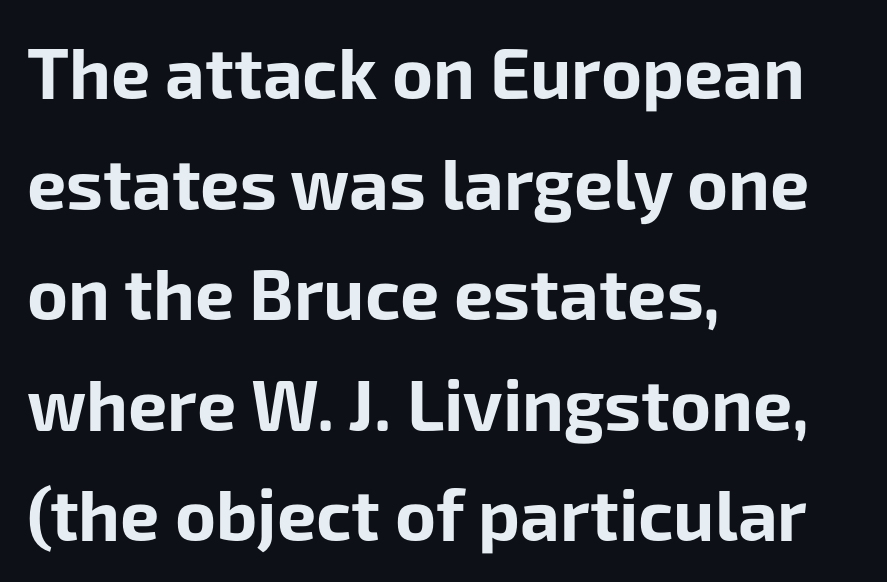
Q: Is the text bold? A: Yes.
Q: Is the text italic (slanted)? A: No, it is upright.
Q: Is the typeface a serif or a sans-serif typeface? A: Sans-serif.
Q: Is the text underlined? A: No.
Q: How is the paragraph aligned? A: Left-aligned.
Q: Is the spacing between letters normal or unusually wide? A: Normal.
Q: Is the spacing between lines tight, normal or loose? A: Normal.
Q: Width (condensed, normal, or wide)? A: Normal.
Q: Stroke contrast? A: Low.
Q: x-height? A: Medium.
Q: Monospaced? A: No.
